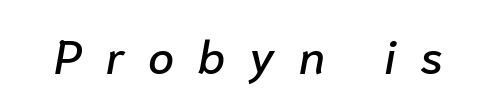
Q: Is the text italic (slanted)? A: Yes, it leans right by about 10 degrees.
Q: Is the text underlined? A: No.
Q: Is the spacing between letters normal or unusually wide? A: Unusually wide.
Q: Width (condensed, normal, or wide)? A: Normal.
Q: Stroke contrast? A: Low.
Q: x-height? A: Medium.
Q: Monospaced? A: No.
